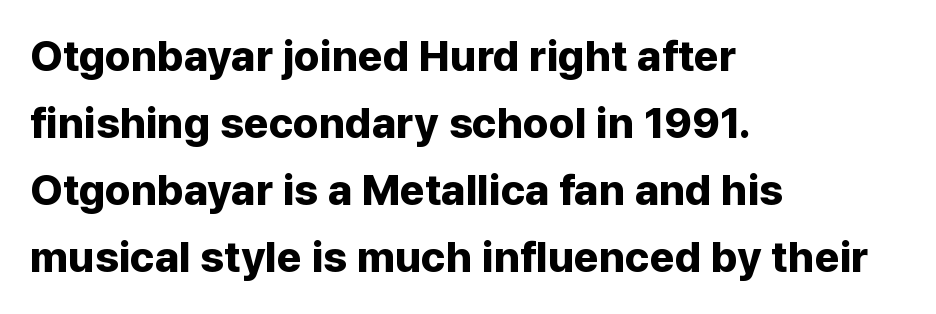
The image shows 43 px bold sans-serif type, upright; set left-aligned, normal line spacing (1.56x), normal letter spacing, not underlined; low stroke contrast and a medium x-height.
